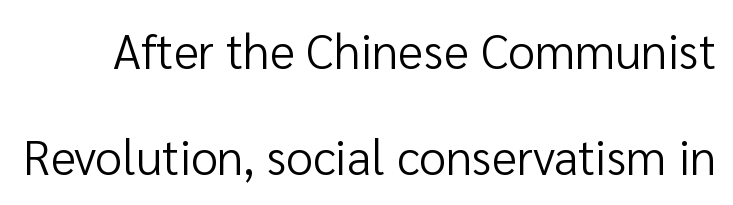
The image shows 48 px regular-weight sans-serif type, upright; set loose line spacing (2.21x), normal letter spacing, not underlined; low stroke contrast and a medium x-height.
